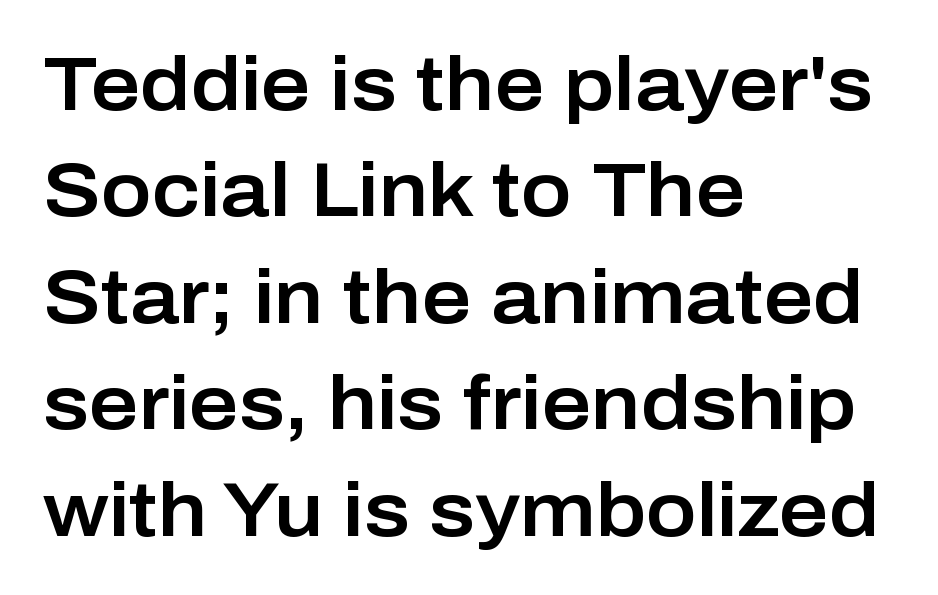
Q: Is the text italic (slanted)? A: No, it is upright.
Q: Is the typeface a serif or a sans-serif typeface? A: Sans-serif.
Q: Is the text underlined? A: No.
Q: How is the paragraph aligned? A: Left-aligned.
Q: Is the spacing between letters normal or unusually wide? A: Normal.
Q: Is the spacing between lines tight, normal or loose? A: Normal.
Q: Width (condensed, normal, or wide)? A: Normal.
Q: Stroke contrast? A: Low.
Q: x-height? A: Medium.
Q: Monospaced? A: No.
